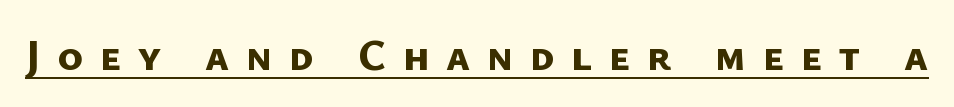
{"serif": "no", "bold": "yes", "weight": "bold", "width": "normal", "stroke_contrast": "low", "x_height": "medium", "monospaced": "no", "underline": "yes", "letter_spacing": "wide", "letter_spacing_em": 0.39, "glyph_px": 43}
